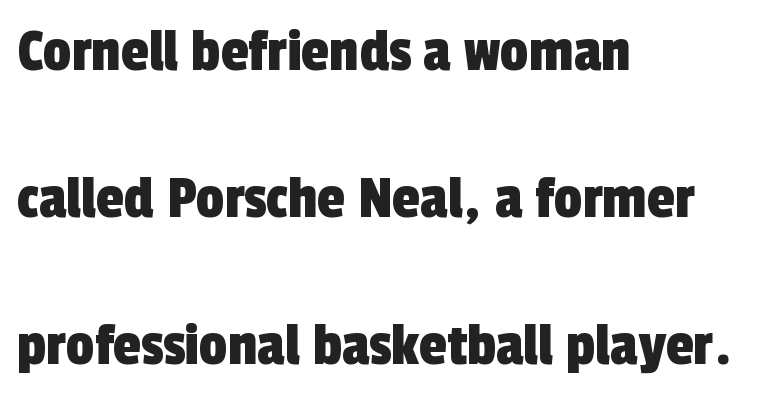
The image shows 63 px condensed sans-serif type; set left-aligned, loose line spacing (2.33x), normal letter spacing, not underlined; a medium x-height.
